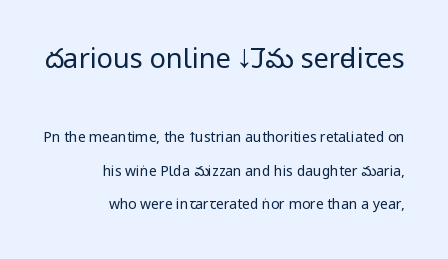
Does the leading feel generous? Absolutely, it's lavish. Anything drawn beneath the words? Only blank space. The typesetting does not lean heavy: it is not bold. Right-aligned paragraph, ragged on the left. Reading top to bottom, the characters get smaller at the block break.
